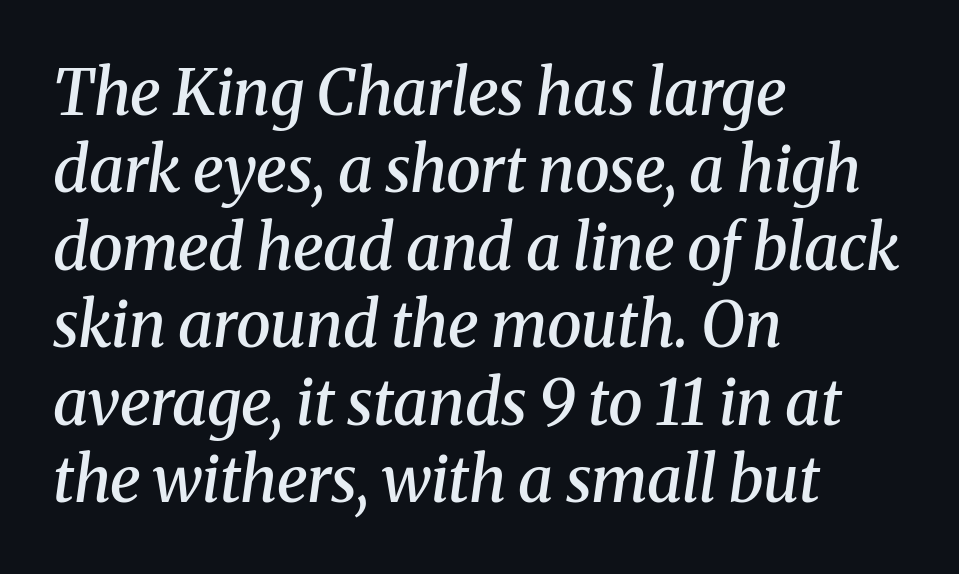
The image shows 63 px semibold serif type, italic (leaning right); set left-aligned, line spacing 1.23x, normal letter spacing, not underlined; medium stroke contrast and a medium x-height.
